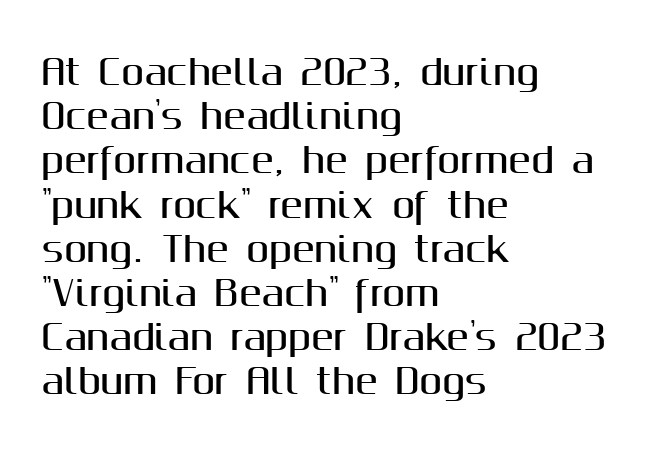
The image shows 34 px sans-serif type, upright; set left-aligned, normal line spacing (1.3x), normal letter spacing, not underlined; medium stroke contrast and a medium x-height.
